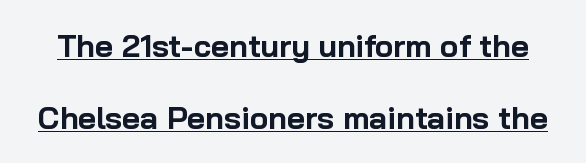
The image shows 31 px bold sans-serif type, upright; set loose line spacing (2.32x), normal letter spacing, underlined; low stroke contrast and a medium x-height.
